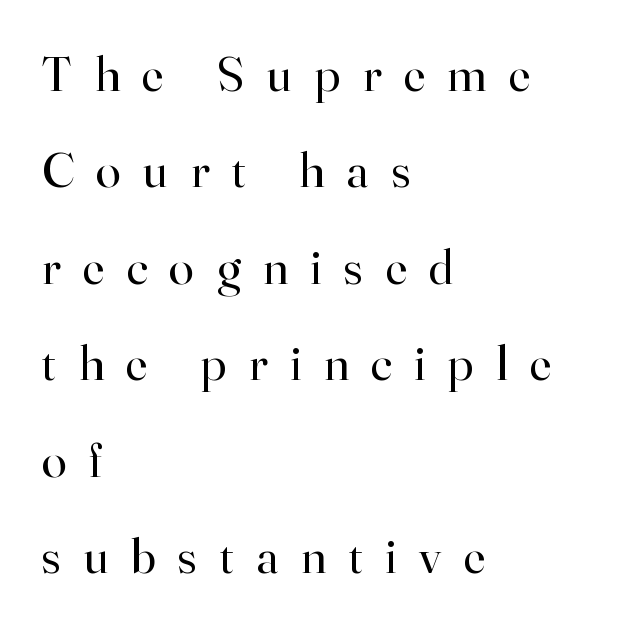
{"serif": "yes", "italic": "no", "bold": "no", "weight": "regular", "width": "normal", "stroke_contrast": "high", "x_height": "small", "monospaced": "no", "underline": "no", "align": "left", "line_spacing": "loose", "line_spacing_ratio": 1.93, "letter_spacing": "wide", "letter_spacing_em": 0.45, "glyph_px": 50}
